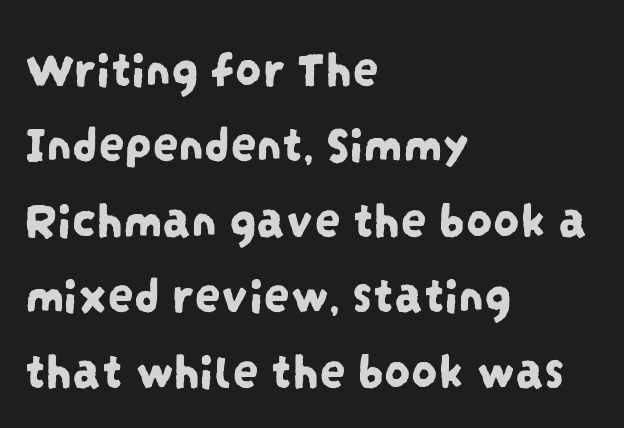
{"serif": "no", "width": "condensed", "stroke_contrast": "low", "x_height": "large", "monospaced": "no", "underline": "no", "align": "left", "line_spacing": "normal", "line_spacing_ratio": 1.45, "letter_spacing": "normal", "letter_spacing_em": 0.0, "glyph_px": 52}
